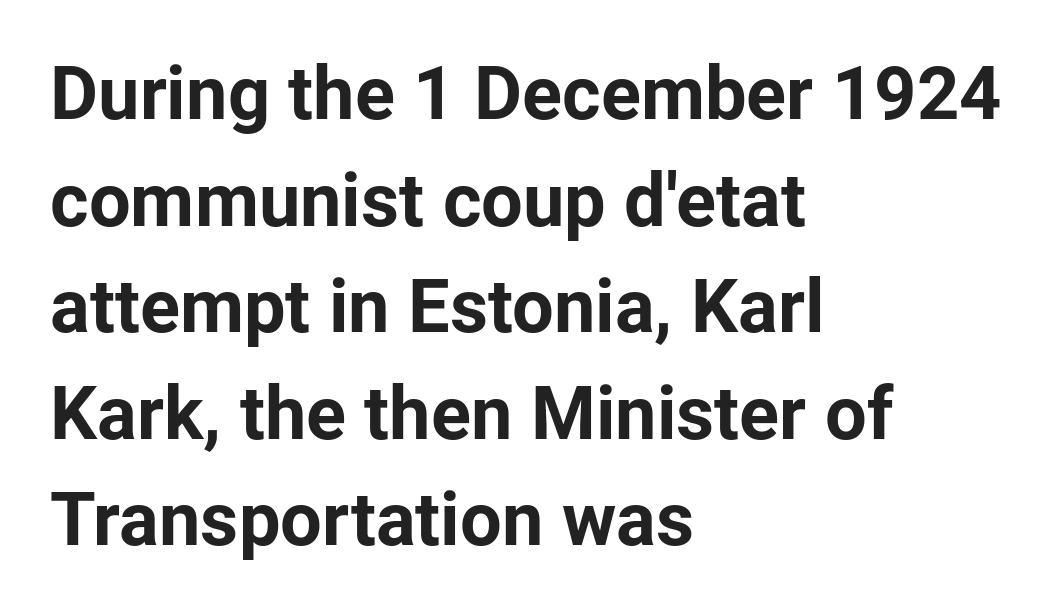
Q: Is the text bold? A: Yes.
Q: Is the text italic (slanted)? A: No, it is upright.
Q: Is the typeface a serif or a sans-serif typeface? A: Sans-serif.
Q: Is the text underlined? A: No.
Q: How is the paragraph aligned? A: Left-aligned.
Q: Is the spacing between letters normal or unusually wide? A: Normal.
Q: Is the spacing between lines tight, normal or loose? A: Normal.
Q: Width (condensed, normal, or wide)? A: Normal.
Q: Stroke contrast? A: Low.
Q: x-height? A: Medium.
Q: Monospaced? A: No.
